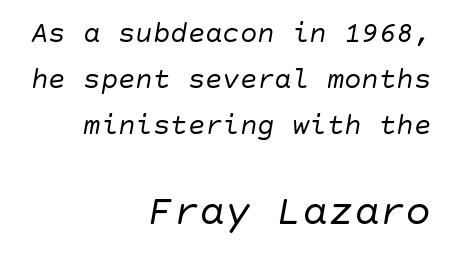
The image shows 43 px regular-weight type, italic (leaning right); set right-aligned, normal line spacing (1.59x), normal letter spacing, not underlined; the second (bottom) block is 1.48x larger; low stroke contrast and a large x-height.
